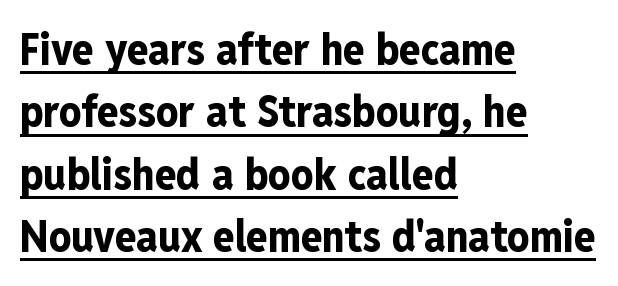
{"serif": "no", "italic": "no", "bold": "yes", "weight": "bold", "width": "condensed", "stroke_contrast": "low", "x_height": "medium", "monospaced": "no", "underline": "yes", "align": "left", "line_spacing": "normal", "line_spacing_ratio": 1.42, "letter_spacing": "normal", "letter_spacing_em": 0.0, "glyph_px": 44}
